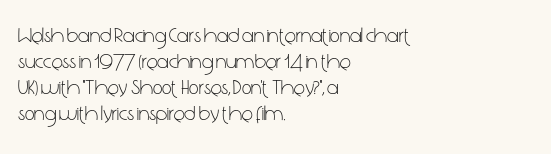
{"italic": "no", "bold": "no", "underline": "no", "align": "left", "line_spacing_ratio": 1.24, "letter_spacing": "normal", "letter_spacing_em": 0.0, "glyph_px": 21}
